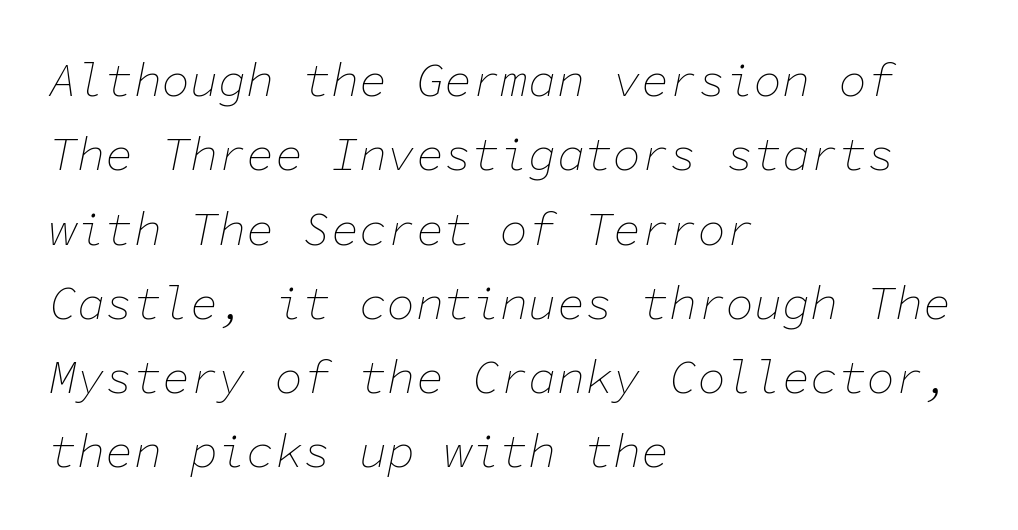
Characters are canted at an angle relative to the baseline's perpendicular. The leading is moderate, giving the passage an even texture. The compositor pushed each line to the left boundary. This reads as an unemphasized weight, regular at the heaviest. This rendering features lettering with no underline. A typesetter would call this monospace, since all characters share one set width.
